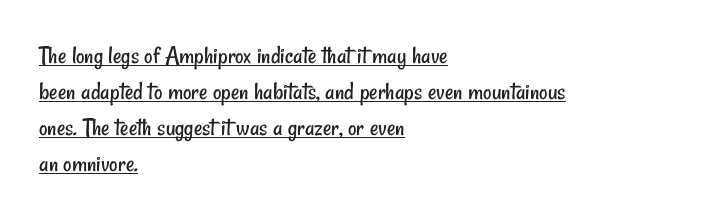
Q: Is the text bold? A: No.
Q: Is the text underlined? A: Yes.
Q: How is the paragraph aligned? A: Left-aligned.
Q: Is the spacing between letters normal or unusually wide? A: Normal.
Q: Is the spacing between lines tight, normal or loose? A: Normal.
